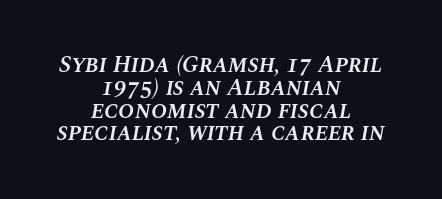
The space directly below the letters is spotless. Caption: multi-line text, centered on the measure. Would a proofreader flag this as italicized? Yes. I'd describe the lettering as semibold — firm but not a full bold.
